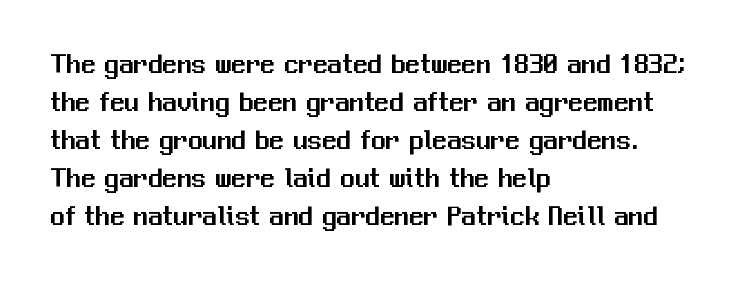
The image shows 29 px sans-serif type, upright; set left-aligned, normal line spacing (1.31x), normal letter spacing, not underlined; medium stroke contrast and a medium x-height.
